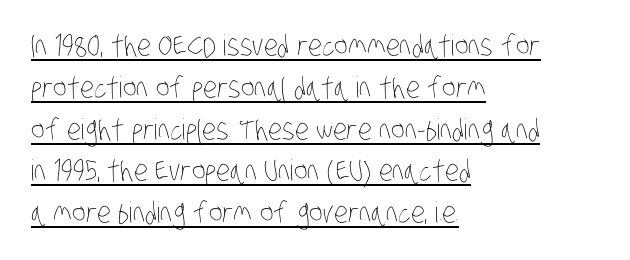
Q: Is the text bold? A: No.
Q: Is the text underlined? A: Yes.
Q: How is the paragraph aligned? A: Left-aligned.
Q: Is the spacing between letters normal or unusually wide? A: Normal.
Q: Is the spacing between lines tight, normal or loose? A: Normal.
Q: Width (condensed, normal, or wide)? A: Condensed.
Q: Stroke contrast? A: Low.
Q: x-height? A: Large.
Q: Monospaced? A: No.
